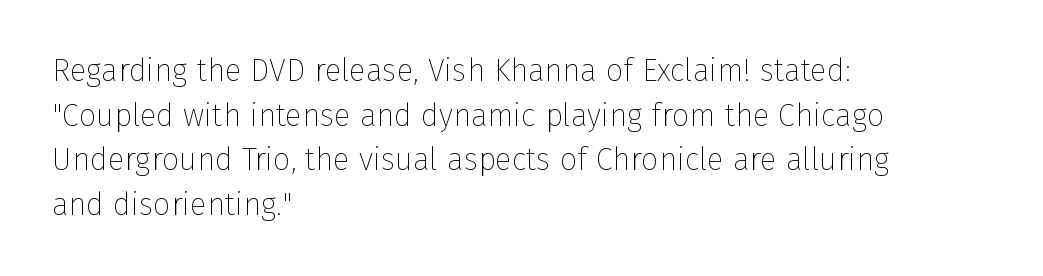
Q: Is the text bold? A: No.
Q: Is the text italic (slanted)? A: No, it is upright.
Q: Is the typeface a serif or a sans-serif typeface? A: Sans-serif.
Q: Is the text underlined? A: No.
Q: How is the paragraph aligned? A: Left-aligned.
Q: Is the spacing between letters normal or unusually wide? A: Normal.
Q: Is the spacing between lines tight, normal or loose? A: Normal.
Q: Width (condensed, normal, or wide)? A: Normal.
Q: Stroke contrast? A: Low.
Q: x-height? A: Medium.
Q: Monospaced? A: No.
